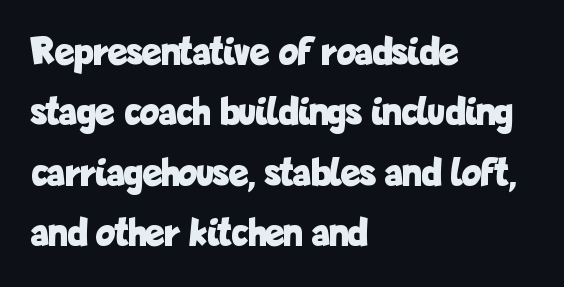
{"serif": "no", "italic": "no", "bold": "yes", "weight": "bold", "width": "condensed", "stroke_contrast": "low", "x_height": "medium", "monospaced": "no", "underline": "no", "align": "left", "line_spacing": "normal", "line_spacing_ratio": 1.51, "letter_spacing": "normal", "letter_spacing_em": 0.0, "glyph_px": 40}
